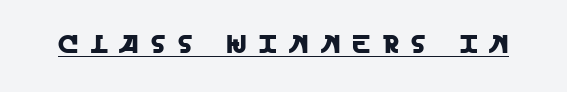
Q: Is the text italic (slanted)? A: No, it is upright.
Q: Is the text underlined? A: Yes.
Q: Is the spacing between letters normal or unusually wide? A: Unusually wide.
